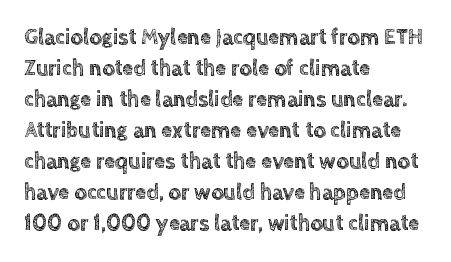
The image shows 22 px text type, upright; set left-aligned, normal line spacing (1.41x), normal letter spacing, not underlined.
